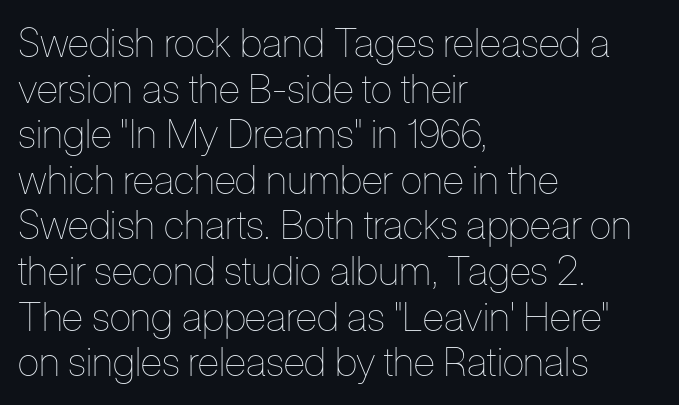
The image shows 40 px thin, condensed type, upright; set left-aligned, tight line spacing (1.14x), normal letter spacing, not underlined; low stroke contrast and a medium x-height.
